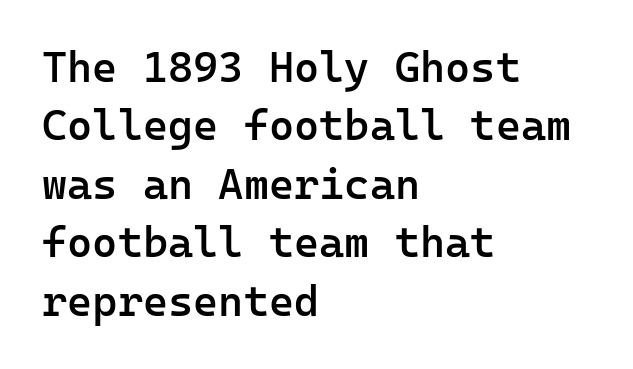
Is this a fixed-width face? Yes — each glyph sits in an identical cell. Is this a sans? Yes — the strokes have no serifs. Decoration check: the copy has no underline. Honestly, the letter spacing is just normal — you wouldn't notice it. Layout note: lines flush left.
